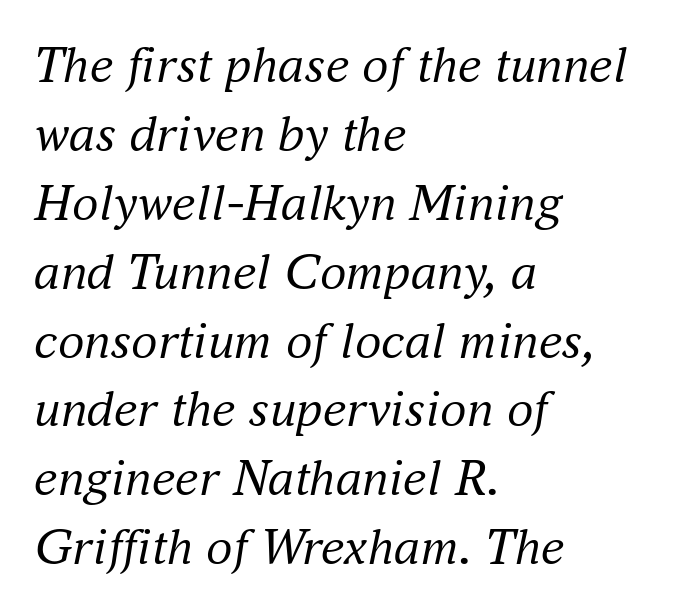
{"serif": "yes", "italic": "yes", "lean": "right", "slant_degrees": 16, "bold": "no", "weight": "regular", "width": "normal", "stroke_contrast": "medium", "x_height": "small", "monospaced": "no", "underline": "no", "align": "left", "line_spacing": "normal", "line_spacing_ratio": 1.3, "letter_spacing": "normal", "letter_spacing_em": 0.0, "glyph_px": 53}
